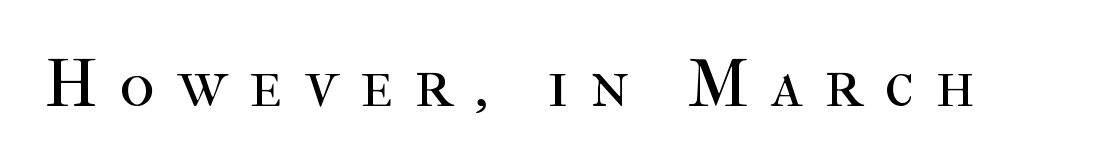
The image shows 67 px regular-weight serif type, upright; set unusually wide letter spacing (+0.33 em), not underlined; high stroke contrast and a medium x-height.
